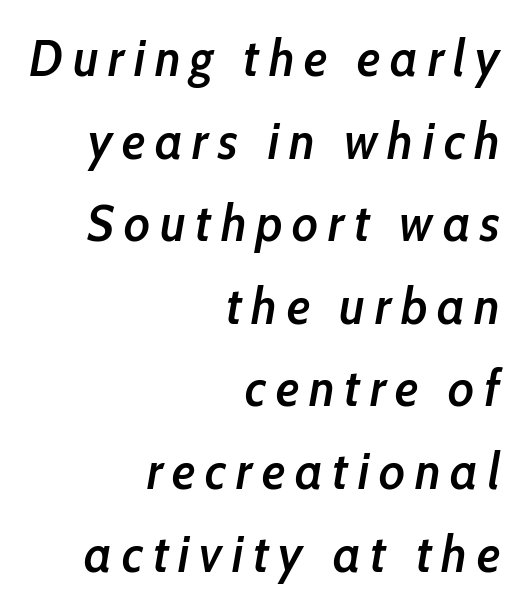
Would a proofreader flag this as italicized? Yes. Looks like regular typesetting: each glyph gets only the width it needs. The paragraph has a hard right edge and a soft left edge. Normally led — the rows are evenly, conventionally spaced. Type without underlining.
